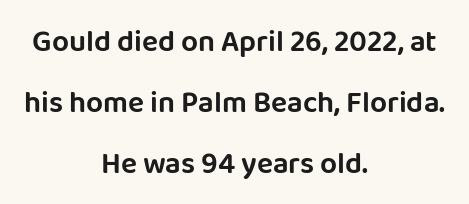
{"serif": "no", "italic": "no", "width": "normal", "stroke_contrast": "low", "x_height": "large", "monospaced": "no", "underline": "no", "align": "center", "line_spacing": "loose", "line_spacing_ratio": 2.03, "letter_spacing": "normal", "letter_spacing_em": 0.0, "glyph_px": 30}
